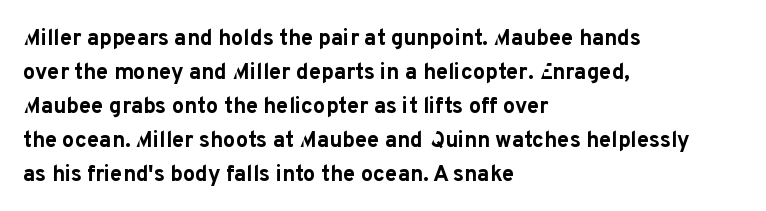
The lettering holds an erect, upright posture throughout. No word sits above an underline. Thick stems and heavy bowls — unmistakably bold. How are the letters spaced? Ordinarily, with no added tracking. Line beginnings align vertically; line endings do not.
